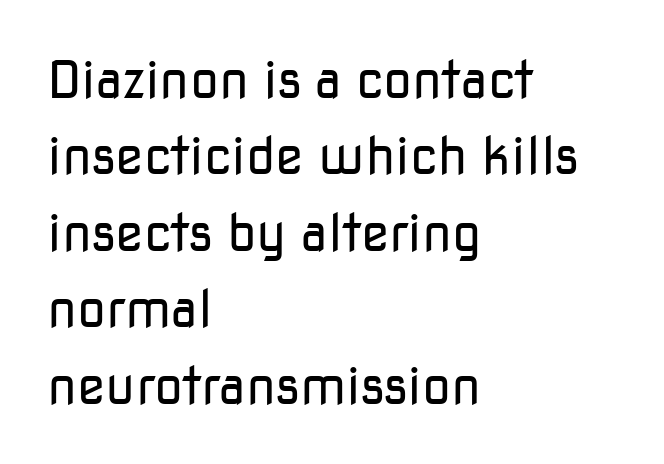
{"serif": "no", "italic": "no", "bold": "no", "weight": "regular", "width": "normal", "stroke_contrast": "low", "x_height": "medium", "monospaced": "no", "underline": "no", "align": "left", "line_spacing": "normal", "line_spacing_ratio": 1.47, "letter_spacing": "normal", "letter_spacing_em": 0.0, "glyph_px": 52}
